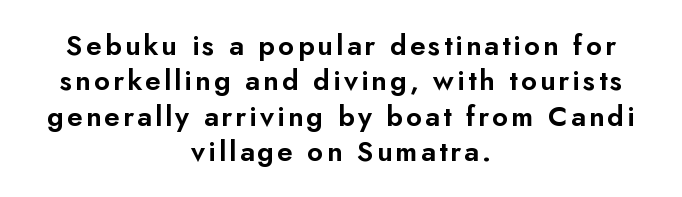
The image shows 28 px sans-serif type, upright; set centered, normal line spacing (1.26x), not underlined; low stroke contrast and a small x-height.
